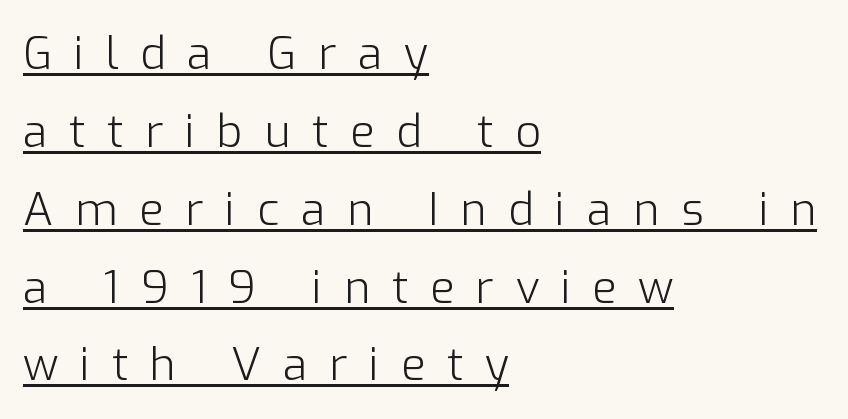
The image shows 45 px light sans-serif type, upright; set left-aligned, line spacing 1.73x, unusually wide letter spacing (+0.48 em), underlined; low stroke contrast and a medium x-height.
